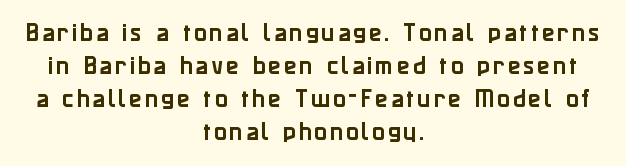
The letters stand straight up with perfectly vertical stems. Which margin do the lines hug? Neither — every line sits in the middle. The zone under the glyphs is completely vacant. Regular leading.
